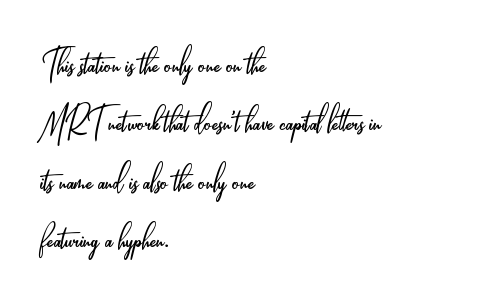
The image shows 45 px light, condensed sans-serif type; set left-aligned, normal line spacing (1.3x), normal letter spacing, not underlined; low stroke contrast and a small x-height.
